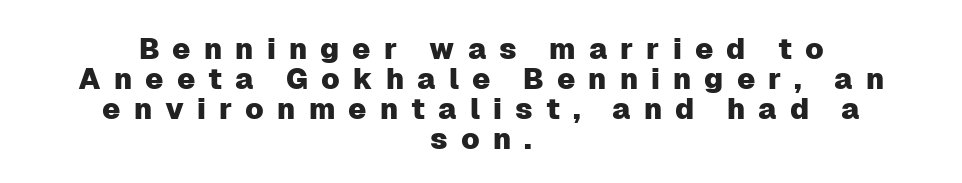
{"serif": "no", "italic": "no", "width": "normal", "stroke_contrast": "low", "x_height": "medium", "monospaced": "no", "underline": "no", "align": "center", "line_spacing": "tight", "line_spacing_ratio": 1.03, "letter_spacing": "wide", "letter_spacing_em": 0.45, "glyph_px": 29}
